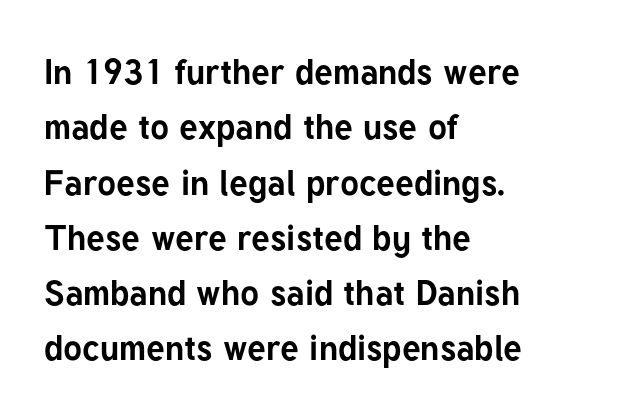
The image shows 35 px bold sans-serif type, upright; set left-aligned, normal line spacing (1.58x), normal letter spacing, not underlined; low stroke contrast and a medium x-height.
